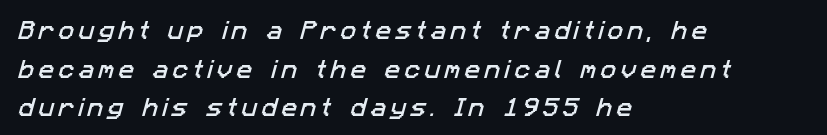
The type is letterspaced generously, with wide tracking. Leftover space on each line is placed entirely after the last word. The string is rendered with underlining switched off.
